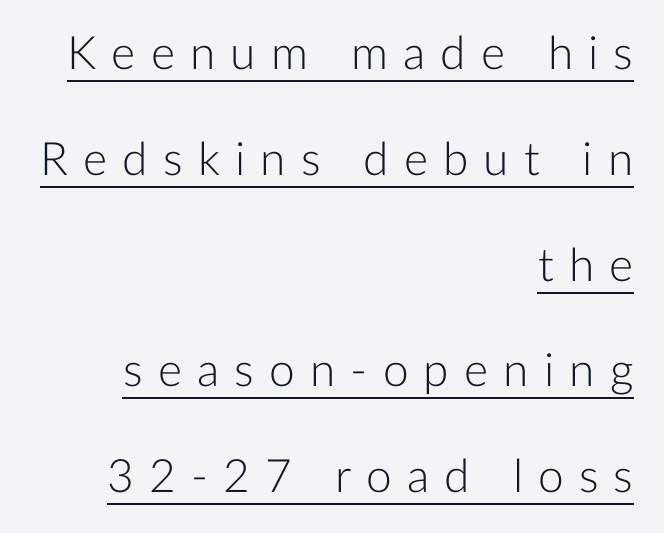
The image shows 46 px light sans-serif type, upright; set right-aligned, loose line spacing (2.3x), unusually wide letter spacing (+0.33 em), underlined; low stroke contrast and a medium x-height.
